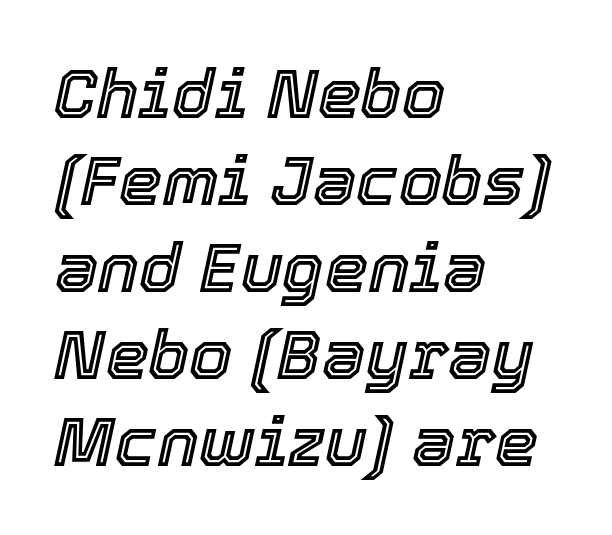
Q: Is the text italic (slanted)? A: Yes, it leans right by about 12 degrees.
Q: Is the text underlined? A: No.
Q: How is the paragraph aligned? A: Left-aligned.
Q: Is the spacing between letters normal or unusually wide? A: Normal.
Q: Is the spacing between lines tight, normal or loose? A: Normal.
Q: Width (condensed, normal, or wide)? A: Normal.
Q: x-height? A: Medium.
Q: Monospaced? A: No.
